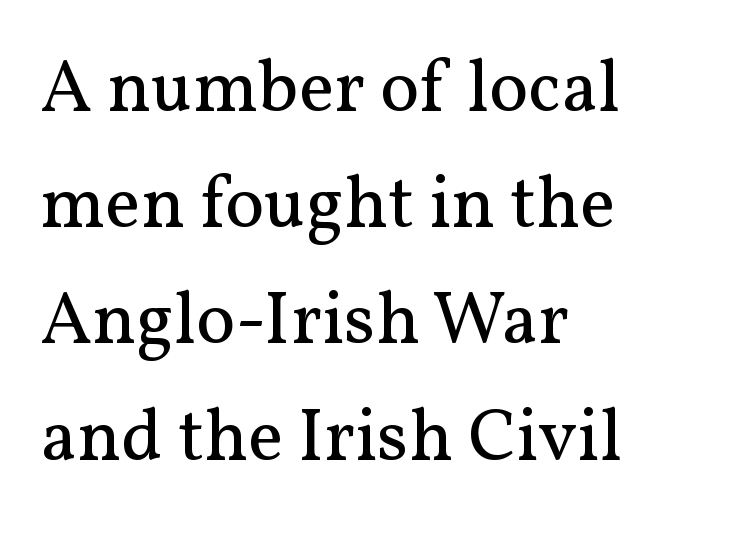
These lines stack with their left ends in a neat column. Heft: none added — not bold. What kind of face is this? One with serifs. The gap between lines stays unmarked. This is the regular roman posture of the typeface.
